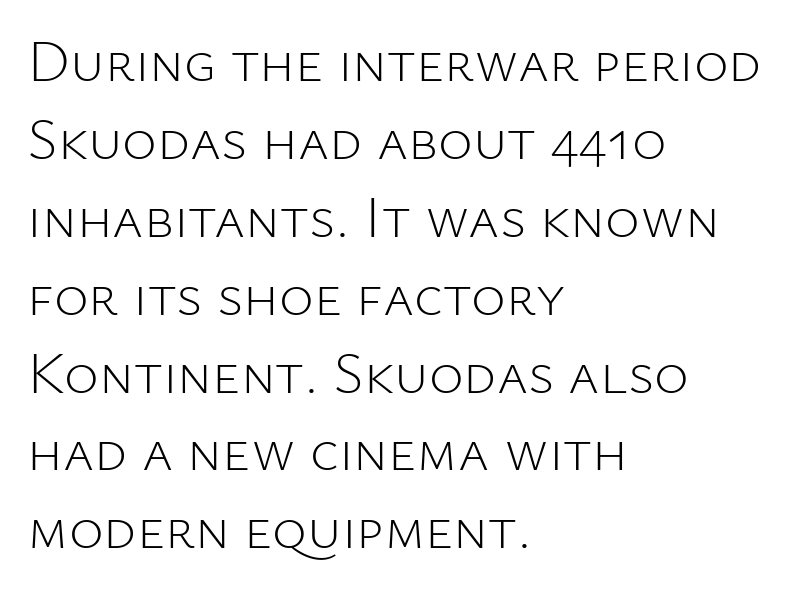
The image shows 59 px light sans-serif type, upright; set left-aligned, normal line spacing (1.32x), normal letter spacing, not underlined; low stroke contrast and a medium x-height.
